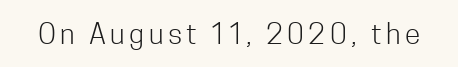
{"serif": "no", "italic": "no", "bold": "no", "weight": "light", "width": "condensed", "stroke_contrast": "low", "x_height": "medium", "monospaced": "no", "underline": "no", "glyph_px": 28}
